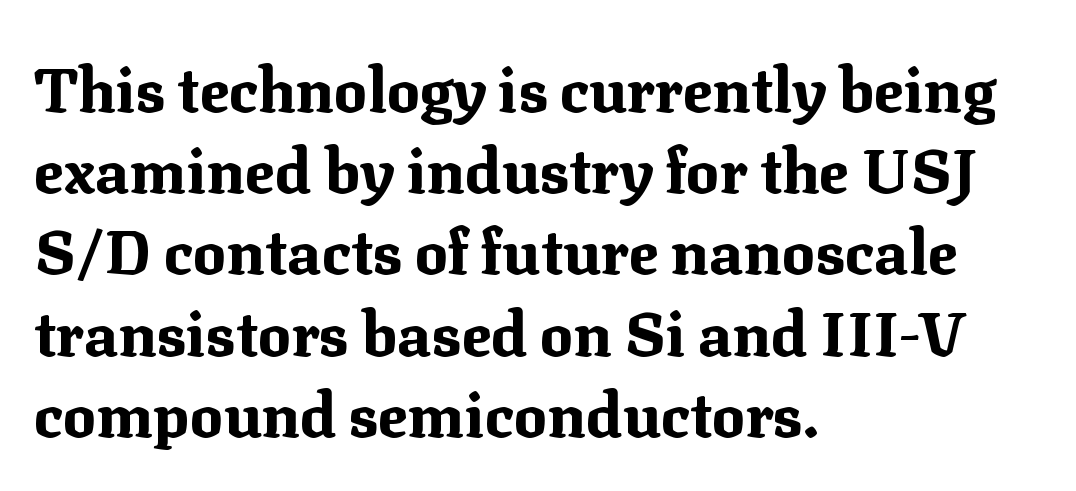
Each letter keeps its own natural width here, so spacing adapts to shape. This rendering features lettering with no underline. Notice how the stems are strictly vertical — no italics here. Baseline-to-baseline distance is the conventional proportion of letter height. There is no visible air inserted between adjacent glyphs. The type family on display is of the serif kind.
